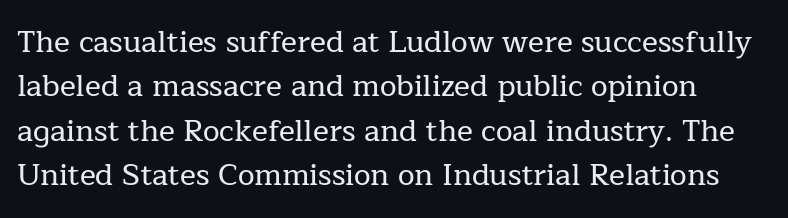
{"serif": "yes", "italic": "no", "width": "normal", "stroke_contrast": "low", "x_height": "medium", "monospaced": "no", "underline": "no", "line_spacing": "normal", "line_spacing_ratio": 1.48, "letter_spacing": "normal", "letter_spacing_em": 0.0, "glyph_px": 30}
